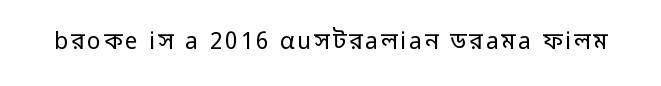
The image shows 23 px text type, upright; set not underlined.
